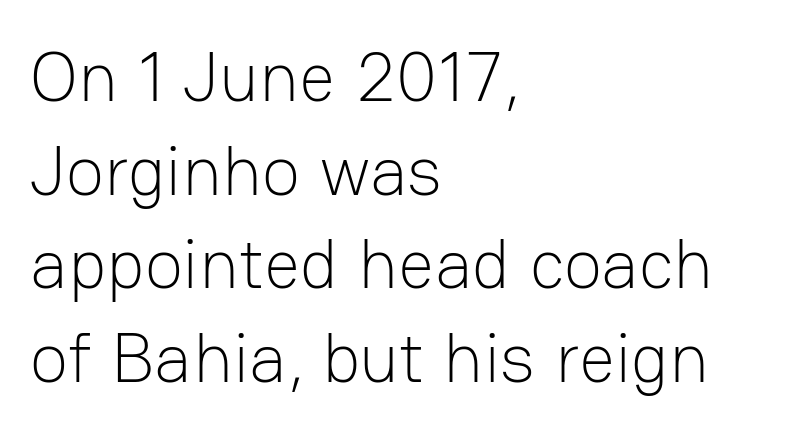
{"serif": "no", "italic": "no", "bold": "no", "weight": "light", "width": "normal", "stroke_contrast": "low", "x_height": "medium", "monospaced": "no", "underline": "no", "align": "left", "line_spacing": "normal", "line_spacing_ratio": 1.32, "letter_spacing": "normal", "letter_spacing_em": 0.0, "glyph_px": 71}
